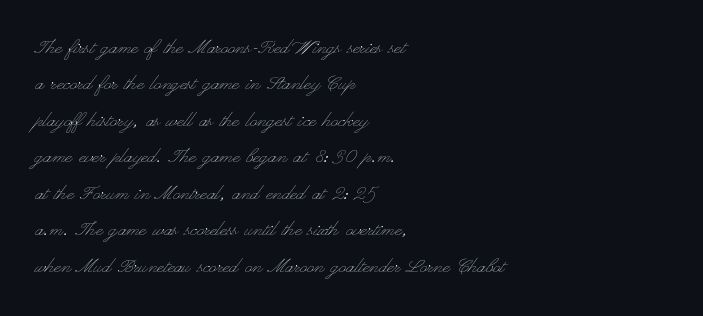
{"bold": "no", "underline": "no", "align": "left", "line_spacing": "normal", "line_spacing_ratio": 1.52, "letter_spacing": "normal", "letter_spacing_em": 0.0, "glyph_px": 24}
